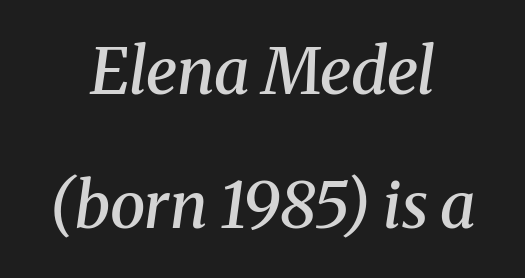
{"serif": "yes", "italic": "yes", "lean": "right", "slant_degrees": 8, "bold": "semi", "weight": "semibold", "width": "normal", "stroke_contrast": "medium", "x_height": "medium", "monospaced": "no", "underline": "no", "align": "center", "line_spacing": "loose", "line_spacing_ratio": 2.1, "letter_spacing": "normal", "letter_spacing_em": 0.0, "glyph_px": 64}
